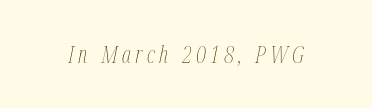
Notice how the stems are inclined rather than vertical — that's the hallmark of italics. Check the space under the baseline: it is left empty. On a weight scale, this lands at 450 or below.
